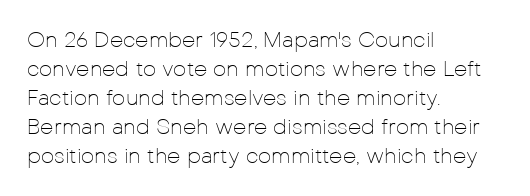
{"italic": "no", "bold": "no", "underline": "no", "align": "left", "line_spacing": "normal", "line_spacing_ratio": 1.38, "letter_spacing": "normal", "letter_spacing_em": 0.0, "glyph_px": 21}
